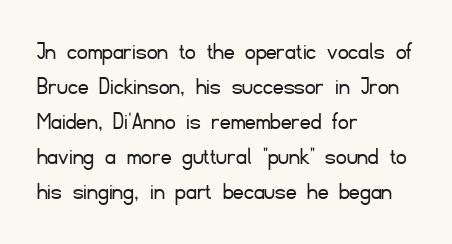
{"italic": "no", "bold": "no", "underline": "no", "align": "left", "line_spacing": "normal", "line_spacing_ratio": 1.35, "letter_spacing": "normal", "letter_spacing_em": 0.0, "glyph_px": 26}
